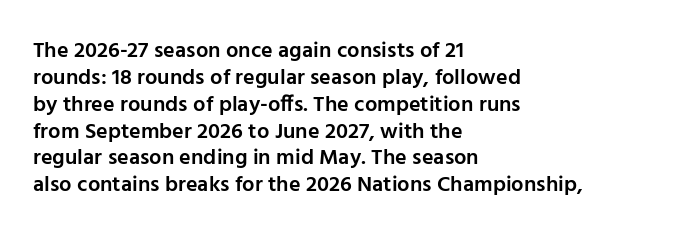
Q: Is the text bold? A: Semi-bold.
Q: Is the text italic (slanted)? A: No, it is upright.
Q: Is the text underlined? A: No.
Q: How is the paragraph aligned? A: Left-aligned.
Q: Is the spacing between letters normal or unusually wide? A: Normal.
